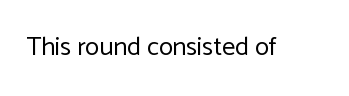
The image shows 26 px text type, upright; set normal letter spacing, not underlined.
